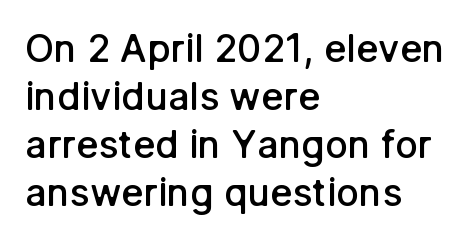
The image shows 38 px semibold sans-serif type, upright; set left-aligned, normal line spacing (1.26x), normal letter spacing, not underlined; low stroke contrast and a medium x-height.
